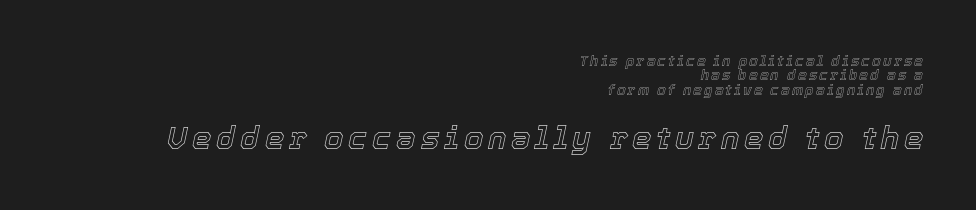
Check the space under the baseline: it is left empty. The line-height multiplier appears low, near solid setting. If you squint, the bottom block still reads clearly — it's the larger of the two. You could not count columns in this text — the font is proportionally spaced. Yep, that's italic — everything's leaning.
